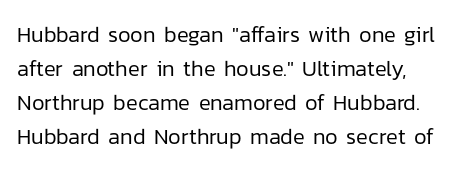
{"italic": "no", "bold": "no", "underline": "no", "align": "left", "line_spacing": "normal", "line_spacing_ratio": 1.55, "letter_spacing": "normal", "letter_spacing_em": 0.0, "glyph_px": 22}
